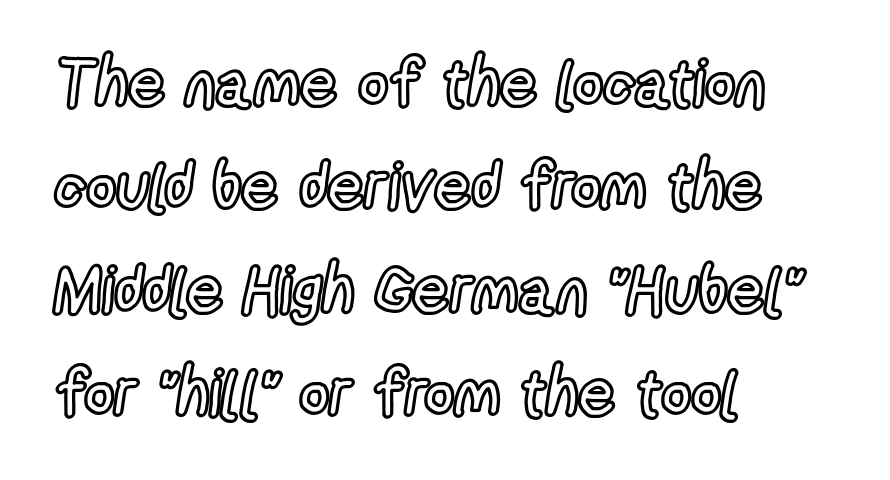
{"width": "condensed", "x_height": "medium", "monospaced": "no", "underline": "no", "align": "left", "line_spacing": "normal", "line_spacing_ratio": 1.59, "letter_spacing": "normal", "letter_spacing_em": 0.0, "glyph_px": 65}
